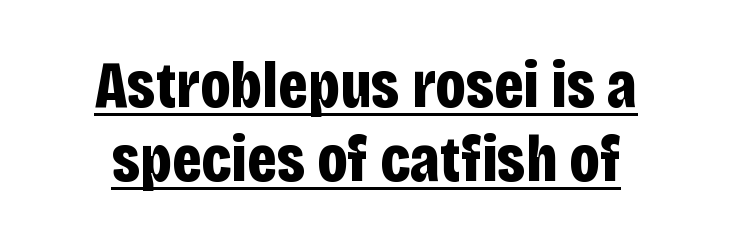
Italic: no, the glyphs are upright roman. The string is rendered with underlining switched on. Caption: standard tracking, unaltered. Quick note: interline space is minimal.
